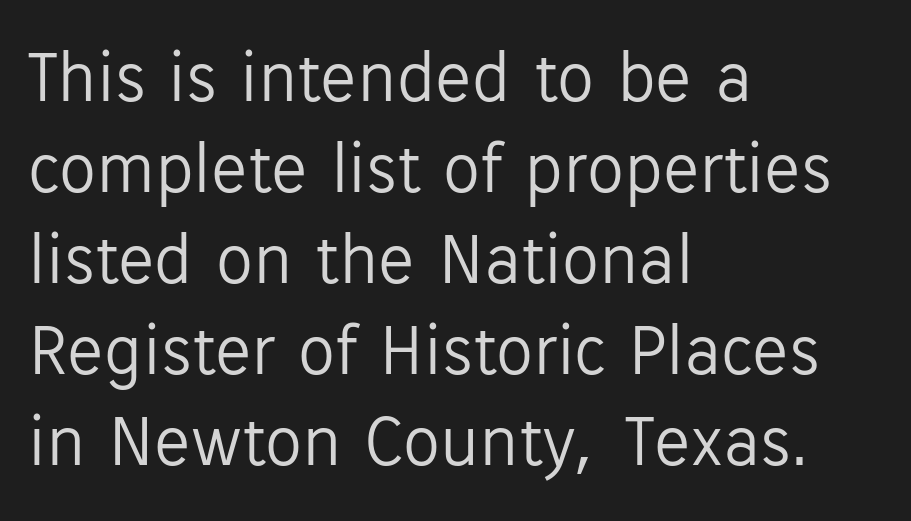
The image shows 74 px light sans-serif type, upright; set left-aligned, line spacing 1.23x, normal letter spacing, not underlined; low stroke contrast and a medium x-height.
